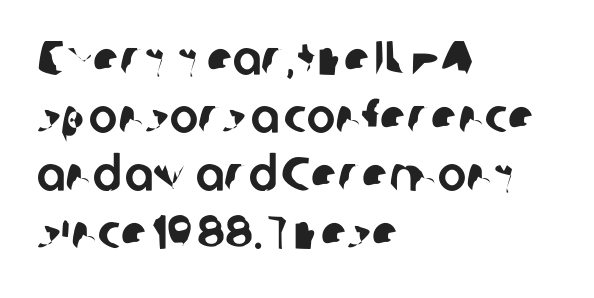
Q: Is the typeface a serif or a sans-serif typeface? A: Sans-serif.
Q: Is the text underlined? A: No.
Q: How is the paragraph aligned? A: Left-aligned.
Q: Is the spacing between letters normal or unusually wide? A: Normal.
Q: Width (condensed, normal, or wide)? A: Normal.
Q: Stroke contrast? A: Low.
Q: x-height? A: Medium.
Q: Monospaced? A: No.
